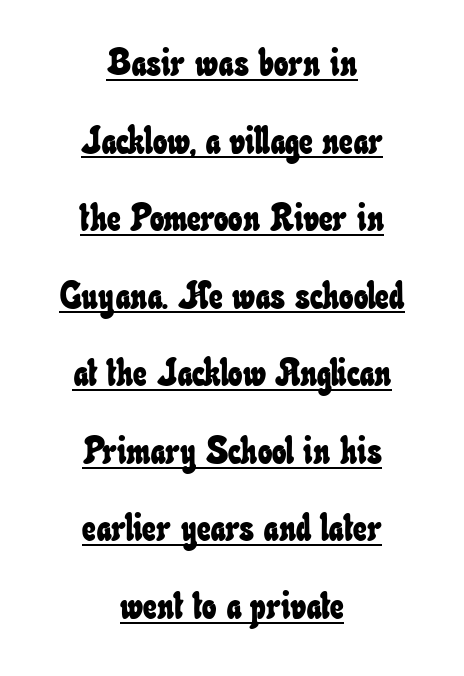
Q: Is the text underlined? A: Yes.
Q: How is the paragraph aligned? A: Centered.
Q: Is the spacing between letters normal or unusually wide? A: Normal.
Q: Is the spacing between lines tight, normal or loose? A: Loose.
Q: Width (condensed, normal, or wide)? A: Condensed.
Q: Stroke contrast? A: Low.
Q: x-height? A: Small.
Q: Monospaced? A: No.
